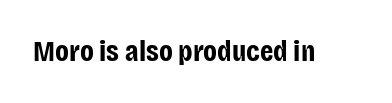
{"serif": "no", "italic": "no", "bold": "yes", "weight": "bold", "width": "condensed", "stroke_contrast": "low", "x_height": "large", "monospaced": "no", "underline": "no", "letter_spacing": "normal", "letter_spacing_em": 0.0, "glyph_px": 30}
